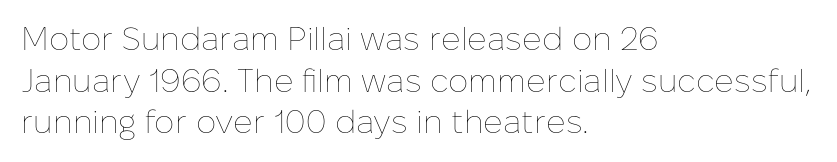
Each new line begins a customary step beneath the previous one. Unmarked baselines from the first word to the last. The letterforms sit at book weight or below. Is this a fixed-width face? No — the glyphs have proportional, varying widths. The letters sit at their default tracking, neither squeezed nor spread.
